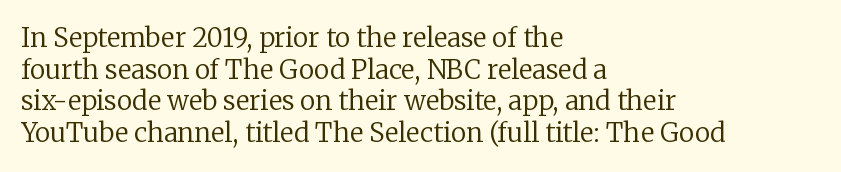
The image shows 26 px text type, upright; set left-aligned, line spacing 1.22x, normal letter spacing, not underlined.
